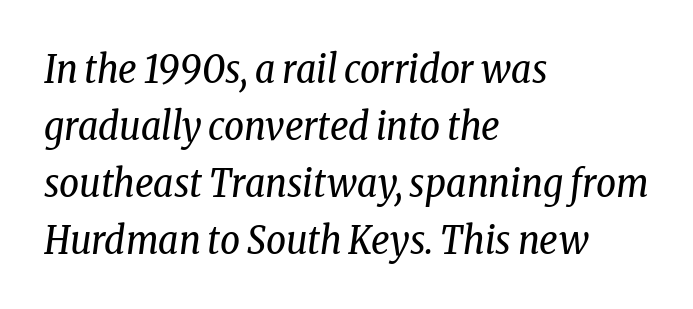
Spacing verdict: proportional, widths tailored to each character. Is this a sans? No — the strokes have serifs. The passage shown is not underscored anywhere. A quiet, ordinary-to-light weight characterises the typeface. If you measured baseline to baseline, you'd find a middling distance. The rendering anchors every line to the left-hand side.
